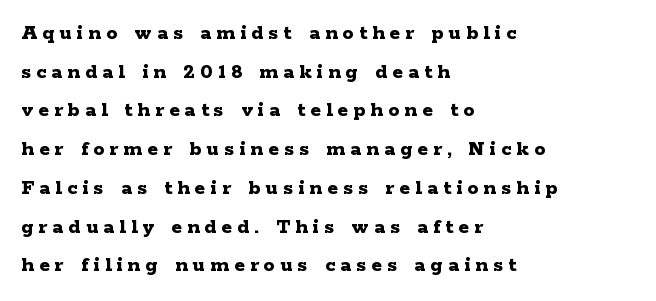
{"italic": "no", "bold": "yes", "underline": "no", "align": "left", "line_spacing_ratio": 1.76, "letter_spacing": "wide", "letter_spacing_em": 0.24, "glyph_px": 22}
